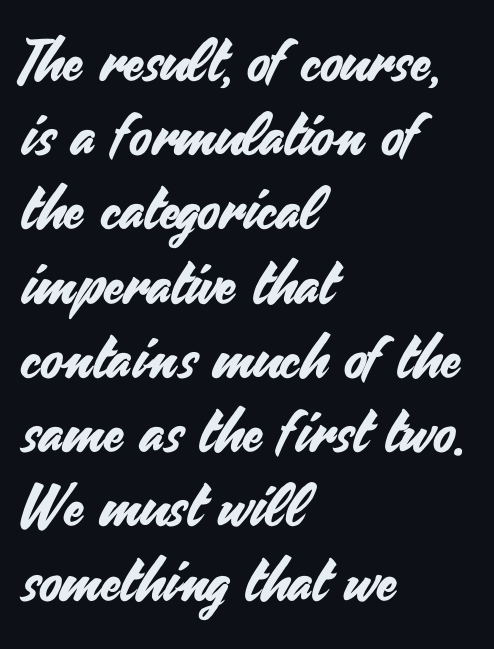
{"serif": "no", "width": "normal", "stroke_contrast": "medium", "x_height": "small", "monospaced": "no", "underline": "no", "align": "left", "line_spacing": "normal", "line_spacing_ratio": 1.28, "letter_spacing": "normal", "letter_spacing_em": 0.0, "glyph_px": 58}
